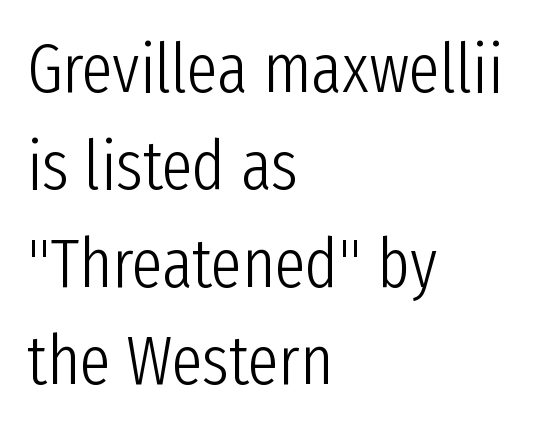
The vertical gap from one line to the next is medium. The axis of the letterforms is exactly vertical. Character widths vary here, with narrow letters taking less room than wide ones. These lines are composed in type without serifs.
